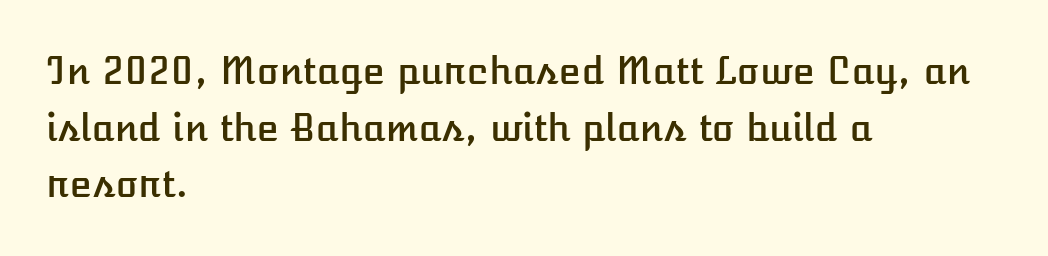
Think of a printed novel: that variable character pitch is what you see here. A student would call this left alignment; a typographer would say flush left, rag right. Bare-footed words on every line. Words appear dense and cohesive because spacing is normal. Vertically, the passage feels balanced, rows spaced as you'd expect. In terms of posture, this sample is upright.
